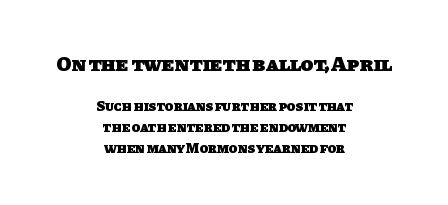
Q: Is the text bold? A: Yes.
Q: Is the text underlined? A: No.
Q: How is the paragraph aligned? A: Centered.
Q: Is the spacing between letters normal or unusually wide? A: Normal.
Q: Is the spacing between lines tight, normal or loose? A: Normal.
Q: Which block of text is set in a larger size, the first (top) or the second (bottom)? A: The first (top) one.
